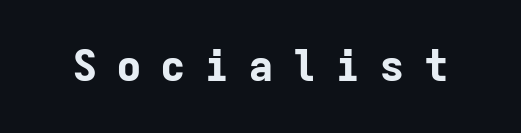
{"serif": "no", "italic": "no", "bold": "yes", "weight": "bold", "width": "normal", "stroke_contrast": "low", "x_height": "medium", "monospaced": "yes", "underline": "no", "letter_spacing": "wide", "letter_spacing_em": 0.42, "glyph_px": 43}
